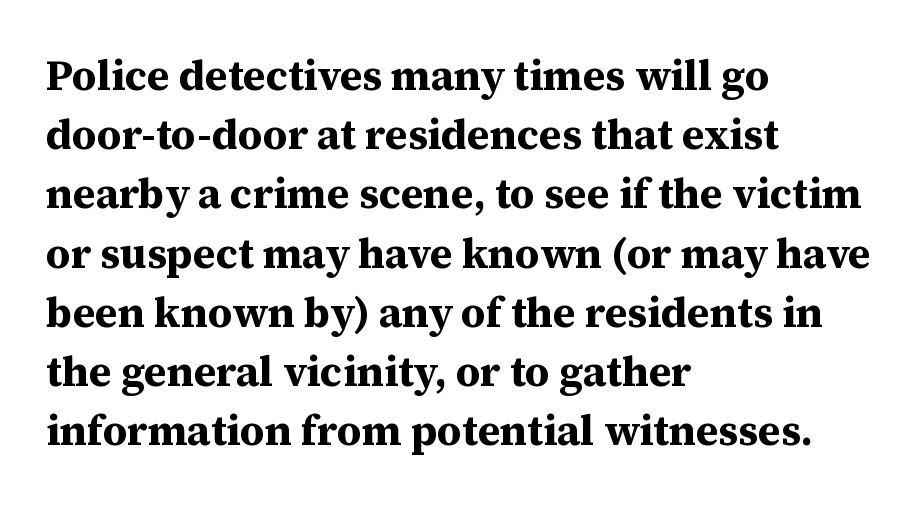
{"serif": "yes", "italic": "no", "bold": "yes", "weight": "bold", "width": "normal", "stroke_contrast": "medium", "x_height": "medium", "monospaced": "no", "underline": "no", "align": "left", "line_spacing": "normal", "line_spacing_ratio": 1.41, "letter_spacing": "normal", "letter_spacing_em": 0.0, "glyph_px": 42}
